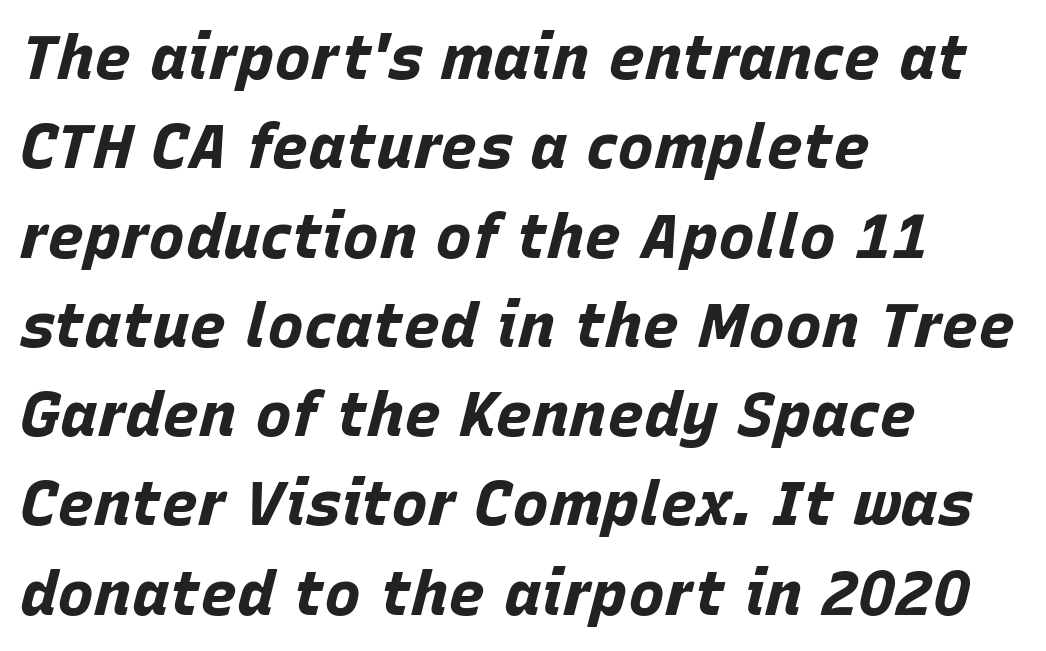
Bold? Absolutely — the strokes are thick and heavy. These lines keep a tight, regular rhythm from letter to letter. An italicized treatment has been applied to the whole sample. Bare-footed words on every line.
